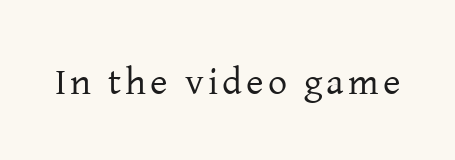
The face used here is proportionally spaced, like ordinary book or web type. Quick note: underline off. A quiet, ordinary-to-light weight characterises the typeface. Unlike a clean sans, this face finishes its strokes with serifs.
